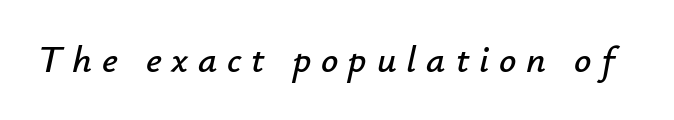
Q: Is the text italic (slanted)? A: Yes, it leans right by about 12 degrees.
Q: Is the text underlined? A: No.
Q: Is the spacing between letters normal or unusually wide? A: Unusually wide.
Q: Width (condensed, normal, or wide)? A: Normal.
Q: Stroke contrast? A: Low.
Q: x-height? A: Small.
Q: Monospaced? A: No.
